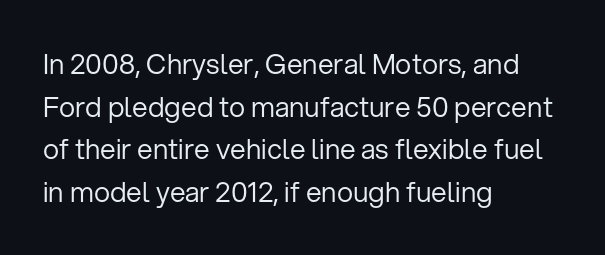
Q: Is the text bold? A: No.
Q: Is the text italic (slanted)? A: No, it is upright.
Q: Is the typeface a serif or a sans-serif typeface? A: Sans-serif.
Q: Is the text underlined? A: No.
Q: How is the paragraph aligned? A: Left-aligned.
Q: Is the spacing between letters normal or unusually wide? A: Normal.
Q: Is the spacing between lines tight, normal or loose? A: Normal.
Q: Width (condensed, normal, or wide)? A: Normal.
Q: Stroke contrast? A: Low.
Q: x-height? A: Medium.
Q: Monospaced? A: No.
